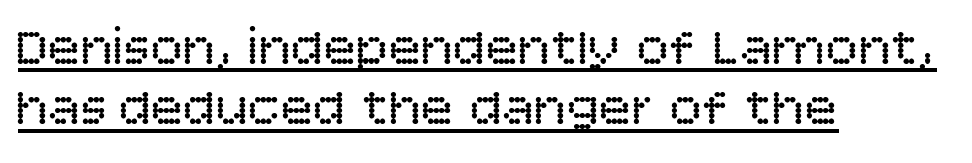
Q: Is the text bold? A: No.
Q: Is the text italic (slanted)? A: No, it is upright.
Q: Is the typeface a serif or a sans-serif typeface? A: Sans-serif.
Q: Is the text underlined? A: Yes.
Q: How is the paragraph aligned? A: Left-aligned.
Q: Is the spacing between letters normal or unusually wide? A: Normal.
Q: Is the spacing between lines tight, normal or loose? A: Tight.
Q: Width (condensed, normal, or wide)? A: Normal.
Q: Stroke contrast? A: Low.
Q: x-height? A: Large.
Q: Monospaced? A: No.
